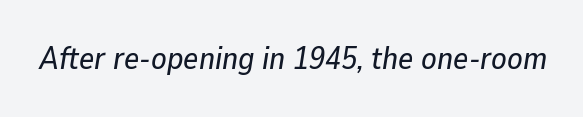
Q: Is the text italic (slanted)? A: Yes, it leans right by about 9 degrees.
Q: Is the text underlined? A: No.
Q: Is the spacing between letters normal or unusually wide? A: Normal.
Q: Width (condensed, normal, or wide)? A: Normal.
Q: Stroke contrast? A: Low.
Q: x-height? A: Medium.
Q: Monospaced? A: No.
